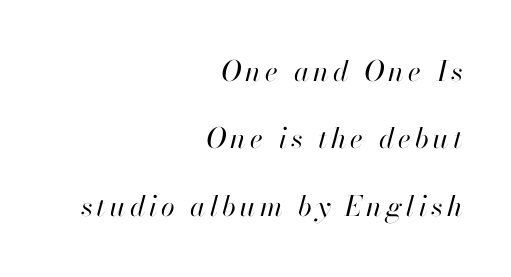
{"italic": "yes", "lean": "right", "slant_degrees": 13, "bold": "no", "weight": "regular", "width": "normal", "stroke_contrast": "high", "x_height": "small", "monospaced": "no", "underline": "no", "align": "right", "line_spacing": "loose", "line_spacing_ratio": 2.41, "glyph_px": 28}
